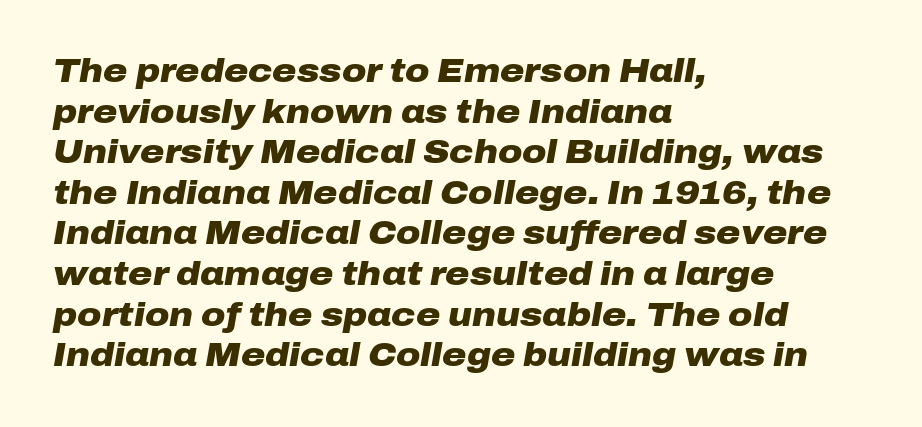
{"italic": "yes", "lean": "right", "slant_degrees": 10, "bold": "yes", "weight": "heavy", "width": "wide", "stroke_contrast": "low", "x_height": "medium", "monospaced": "no", "underline": "no", "align": "left", "line_spacing_ratio": 1.23, "letter_spacing": "normal", "letter_spacing_em": 0.0, "glyph_px": 33}
